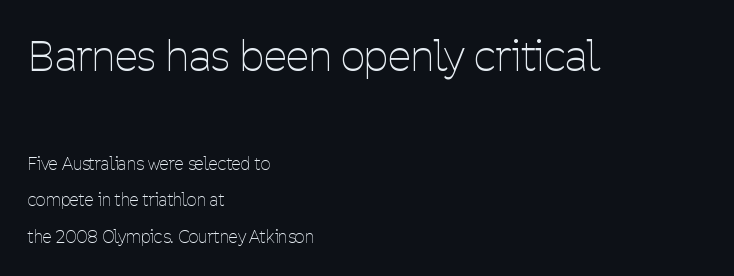
{"serif": "no", "italic": "no", "bold": "no", "weight": "thin", "width": "condensed", "stroke_contrast": "low", "x_height": "medium", "monospaced": "no", "underline": "no", "align": "left", "line_spacing": "loose", "line_spacing_ratio": 2.15, "letter_spacing": "normal", "letter_spacing_em": 0.0, "larger_block": "first", "size_ratio": 2.47, "glyph_px": 42}
